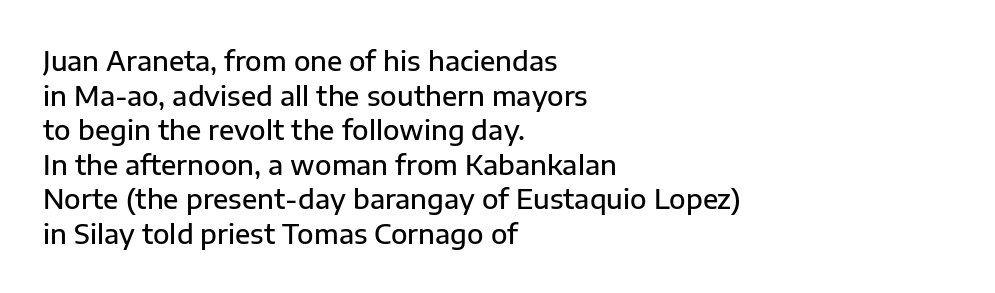
The image shows 27 px text type, upright; set left-aligned, normal line spacing (1.28x), normal letter spacing, not underlined.
